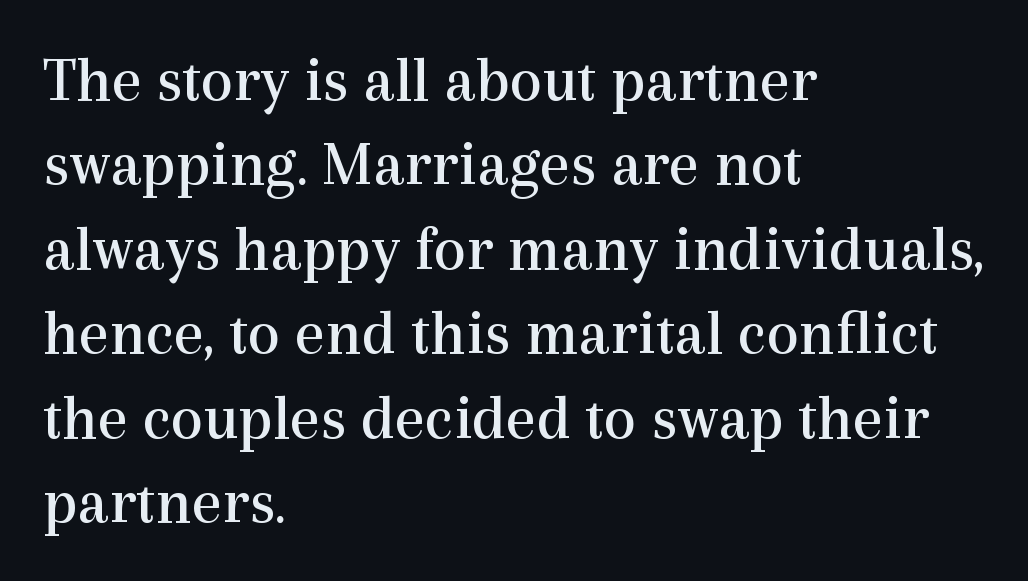
Q: Is the text bold? A: No.
Q: Is the text italic (slanted)? A: No, it is upright.
Q: Is the typeface a serif or a sans-serif typeface? A: Serif.
Q: Is the text underlined? A: No.
Q: How is the paragraph aligned? A: Left-aligned.
Q: Is the spacing between letters normal or unusually wide? A: Normal.
Q: Is the spacing between lines tight, normal or loose? A: Normal.
Q: Width (condensed, normal, or wide)? A: Normal.
Q: x-height? A: Medium.
Q: Monospaced? A: No.
